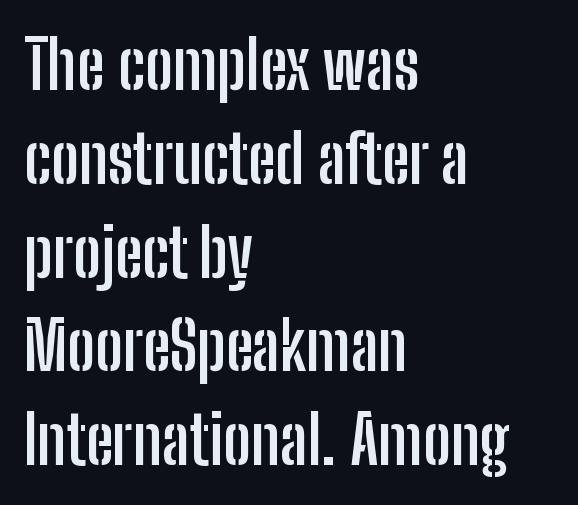
Q: Is the text bold? A: Yes.
Q: Is the text italic (slanted)? A: No, it is upright.
Q: Is the typeface a serif or a sans-serif typeface? A: Sans-serif.
Q: Is the text underlined? A: No.
Q: How is the paragraph aligned? A: Left-aligned.
Q: Is the spacing between letters normal or unusually wide? A: Normal.
Q: Is the spacing between lines tight, normal or loose? A: Normal.
Q: Width (condensed, normal, or wide)? A: Condensed.
Q: Stroke contrast? A: Low.
Q: x-height? A: Medium.
Q: Monospaced? A: No.
